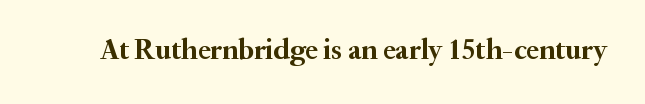
The image shows 29 px semibold serif type, upright; set normal letter spacing, not underlined; medium stroke contrast and a small x-height.
